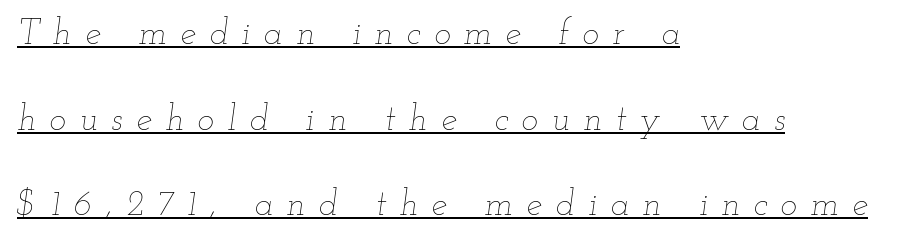
{"italic": "yes", "lean": "right", "slant_degrees": 12, "bold": "no", "weight": "thin", "width": "wide", "stroke_contrast": "low", "x_height": "small", "monospaced": "no", "underline": "yes", "align": "left", "line_spacing": "loose", "line_spacing_ratio": 2.45, "letter_spacing": "wide", "letter_spacing_em": 0.39, "glyph_px": 35}
